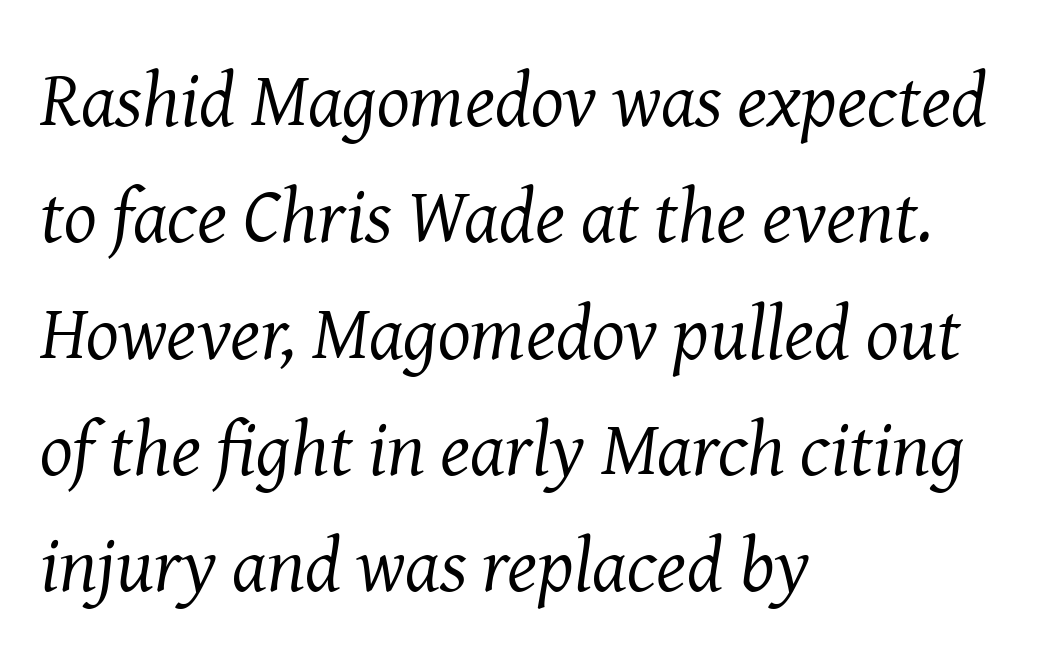
All the whitespace from short lines collects on the right. The zone under the glyphs is completely vacant. The passage shown is typed in a proportional face where columns would drift. No extra tracking has been applied to these lines. The rendering shows small feet on the letterforms — a serif design. The letters are slanted; this is an italic face.
